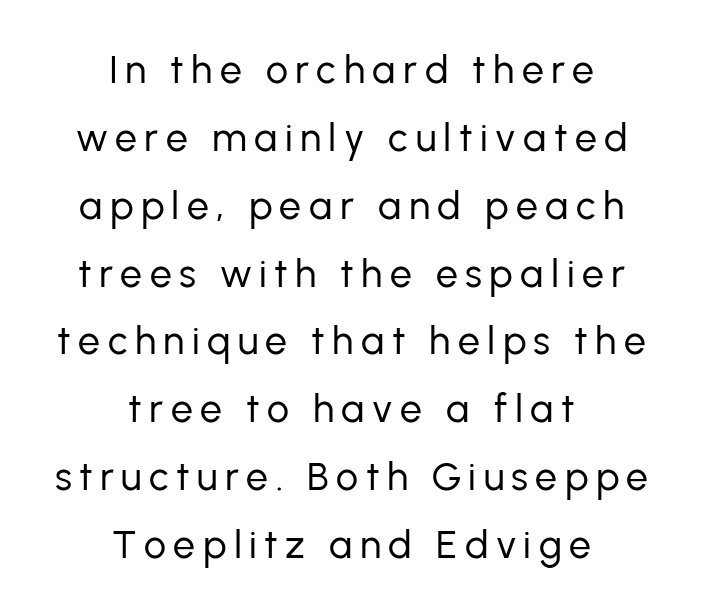
Q: Is the text bold? A: No.
Q: Is the text italic (slanted)? A: No, it is upright.
Q: Is the typeface a serif or a sans-serif typeface? A: Sans-serif.
Q: Is the text underlined? A: No.
Q: How is the paragraph aligned? A: Centered.
Q: Width (condensed, normal, or wide)? A: Normal.
Q: Stroke contrast? A: Low.
Q: x-height? A: Medium.
Q: Monospaced? A: No.
